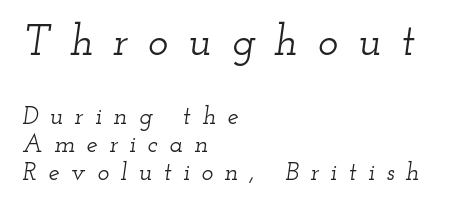
The image shows 43 px wide serif type, italic (leaning right); set left-aligned, tight line spacing (1.13x), unusually wide letter spacing (+0.46 em), not underlined; the first (top) block is 1.72x larger; low stroke contrast and a small x-height.
